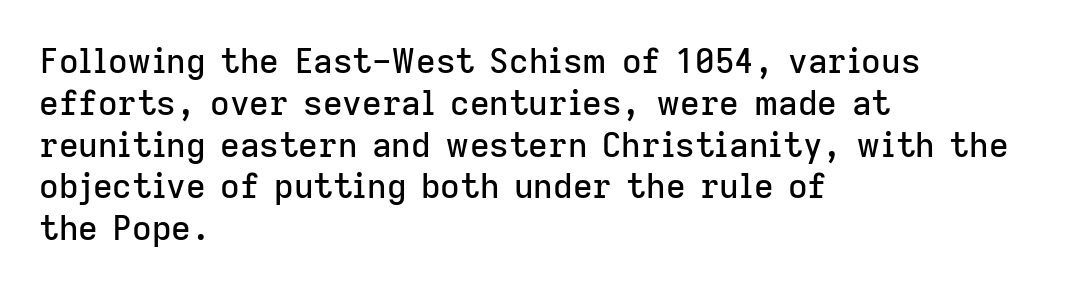
The image shows 34 px sans-serif type, upright; set left-aligned, line spacing 1.23x, normal letter spacing, not underlined; low stroke contrast and a medium x-height.
